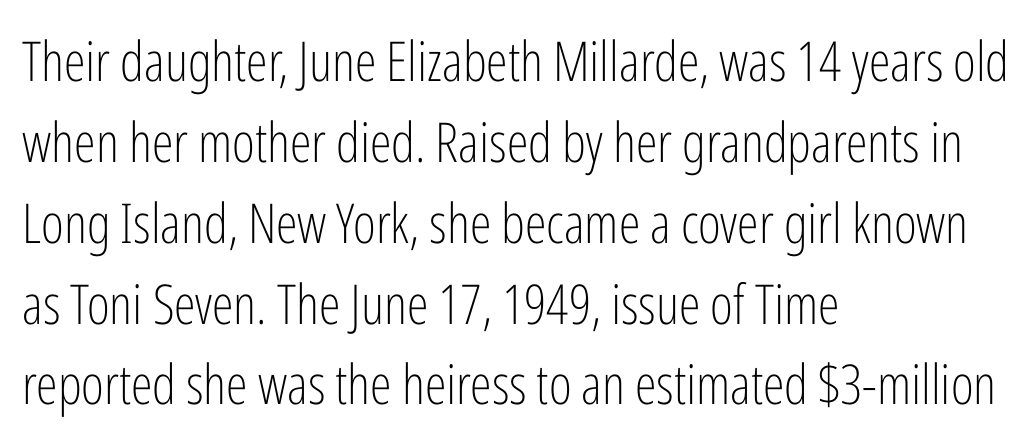
Q: Is the text bold? A: No.
Q: Is the text italic (slanted)? A: No, it is upright.
Q: Is the typeface a serif or a sans-serif typeface? A: Sans-serif.
Q: Is the text underlined? A: No.
Q: How is the paragraph aligned? A: Left-aligned.
Q: Is the spacing between letters normal or unusually wide? A: Normal.
Q: Is the spacing between lines tight, normal or loose? A: Normal.
Q: Width (condensed, normal, or wide)? A: Condensed.
Q: Stroke contrast? A: Low.
Q: x-height? A: Medium.
Q: Monospaced? A: No.
